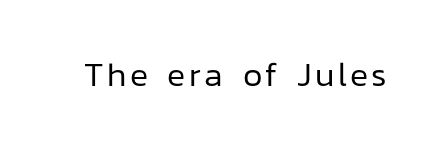
Q: Is the text bold? A: No.
Q: Is the text italic (slanted)? A: No, it is upright.
Q: Is the typeface a serif or a sans-serif typeface? A: Sans-serif.
Q: Is the text underlined? A: No.
Q: Width (condensed, normal, or wide)? A: Normal.
Q: Stroke contrast? A: Low.
Q: x-height? A: Medium.
Q: Monospaced? A: No.
